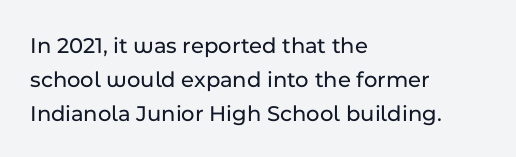
Left-aligned paragraph, ragged on the right. Compared with typical body copy, the letter spacing here is the same. A roman cut, with each character standing at attention. Baseline-to-baseline distance is the conventional proportion of letter height. The string is rendered with underlining switched off.
